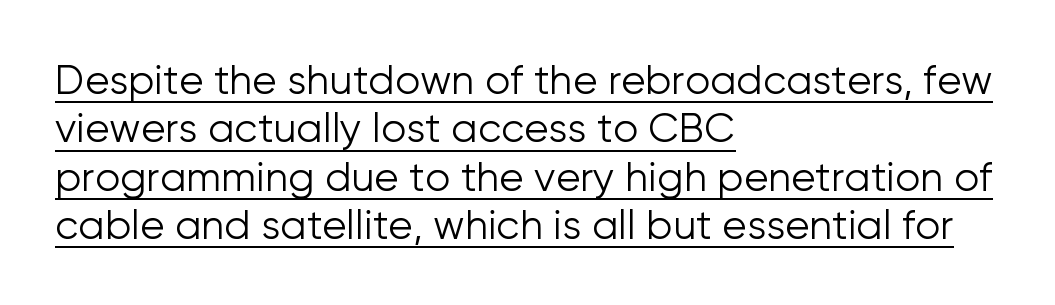
The ragged edge is on the right, which tells us the setting is flush left. The specimen includes a rule beneath the text block's lines. Classification — sans serif. Designer's note — italics off, roman on. Letters have the restrained weight of plain body copy at most. Honestly, the letter spacing is just normal — you wouldn't notice it.
